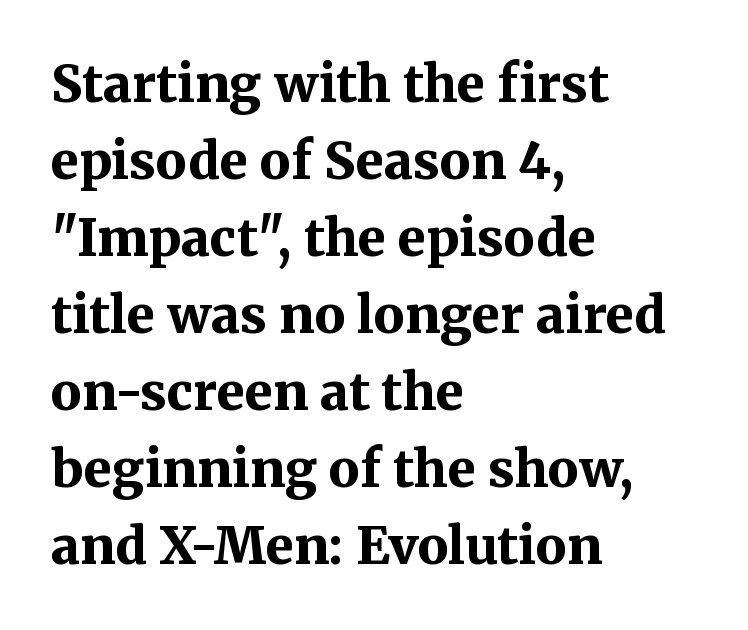
The characters look thick and weighty, a clear bold. No extra tracking has been applied to these lines. The compositor pushed each line to the left boundary. A typesetter would label this face a serif.
